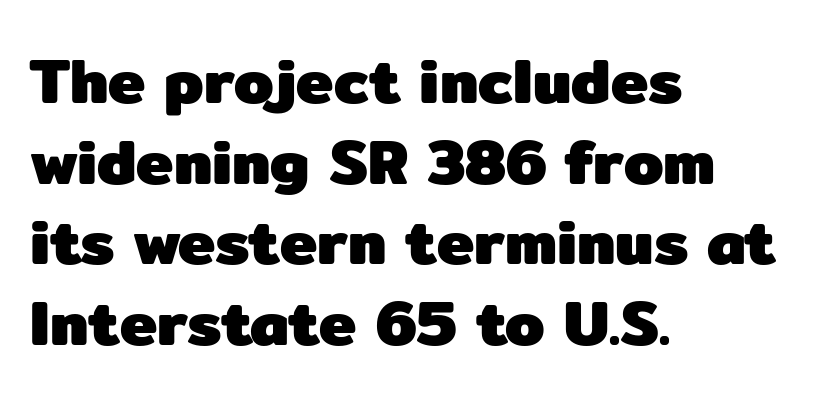
The passage shown is not underscored anywhere. Summary of vertical rhythm: regular, with standard interline spacing. Every character sits straight up, as roman type does. These words are printed bold, with thick strokes throughout. The face used here is rendered with its standard letterfit. The letters advance in unequal steps, a hallmark of proportional type.
